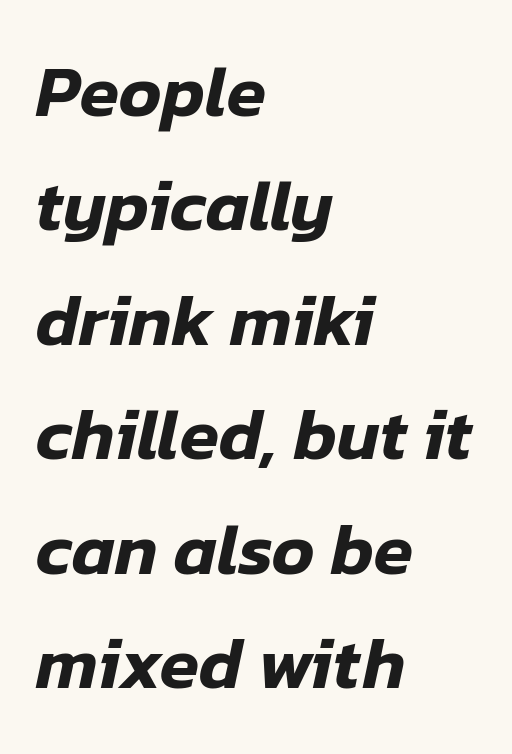
Each letter keeps its own natural width here, so spacing adapts to shape. The space directly below the letters is spotless. The font's italic variant was chosen for this text. How would I describe the line gaps? Plain and ordinary. Horizontal alignment here is leftward, the default for most running prose. Look at the tracking — it's just the regular setting, nothing added.
